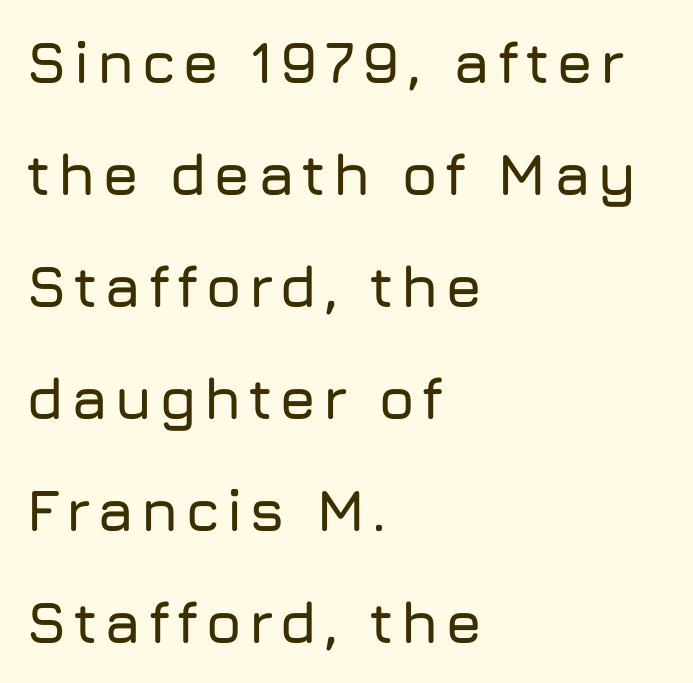
Q: Is the text italic (slanted)? A: No, it is upright.
Q: Is the typeface a serif or a sans-serif typeface? A: Sans-serif.
Q: Is the text underlined? A: No.
Q: How is the paragraph aligned? A: Left-aligned.
Q: Is the spacing between lines tight, normal or loose? A: Loose.
Q: Width (condensed, normal, or wide)? A: Normal.
Q: Stroke contrast? A: Low.
Q: x-height? A: Medium.
Q: Monospaced? A: No.
